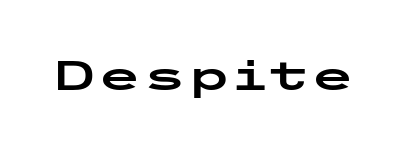
Q: Is the text italic (slanted)? A: No, it is upright.
Q: Is the typeface a serif or a sans-serif typeface? A: Sans-serif.
Q: Is the text underlined? A: No.
Q: Is the spacing between letters normal or unusually wide? A: Normal.
Q: Width (condensed, normal, or wide)? A: Wide.
Q: Stroke contrast? A: Low.
Q: x-height? A: Medium.
